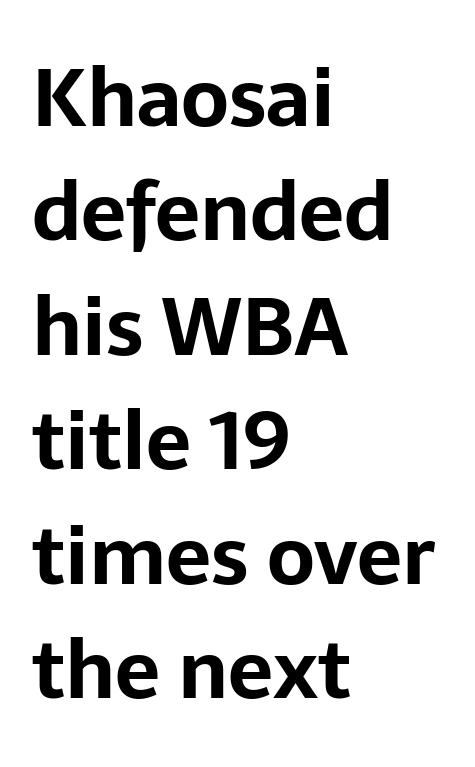
Stroke terminals: plain, sans-serif. Students, note that the glyphs here touch the page at normal intervals. The paragraph has a hard left edge and a soft right edge. Rows of type keep a routine distance in the vertical direction. A typesetter would call this proportional, since set widths differ per character. Underlining? Definitely not there.
